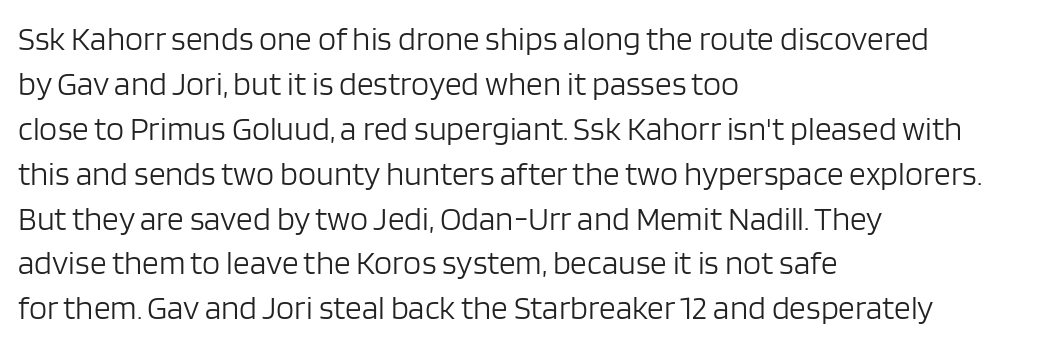
These glyphs show unthickened strokes, regular width or finer. Caption: standard tracking, unaltered. Check under the words: just untouched page. Every character sits straight up, as roman type does.
